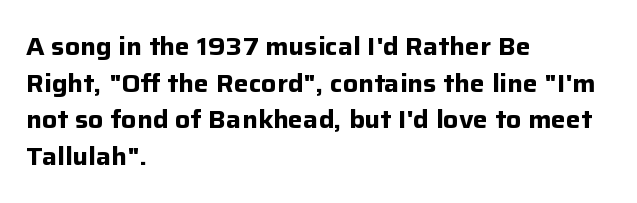
The image shows 25 px bold type, upright; set left-aligned, normal line spacing (1.47x), normal letter spacing, not underlined.
